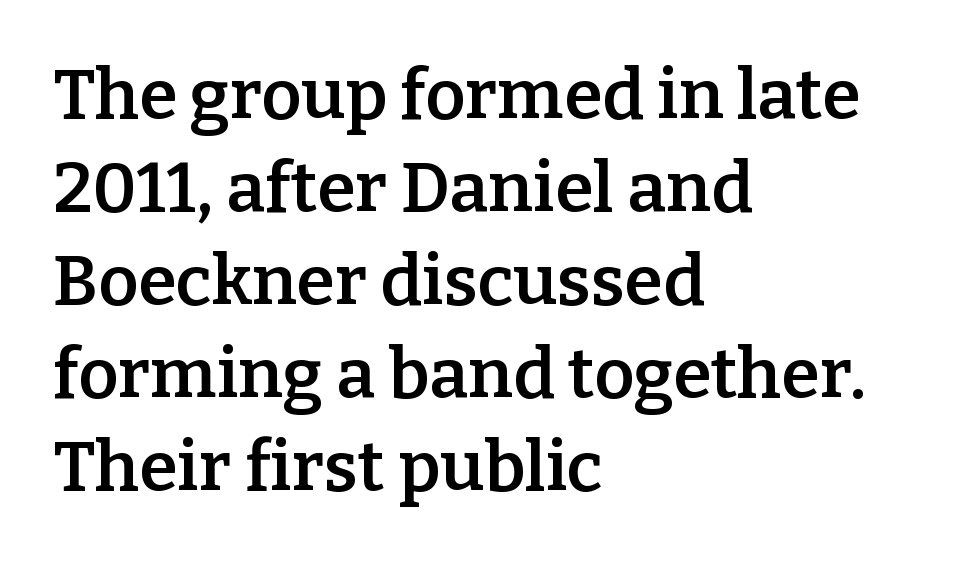
The image shows 70 px semibold serif type, upright; set left-aligned, normal line spacing (1.33x), normal letter spacing, not underlined; low stroke contrast and a medium x-height.
